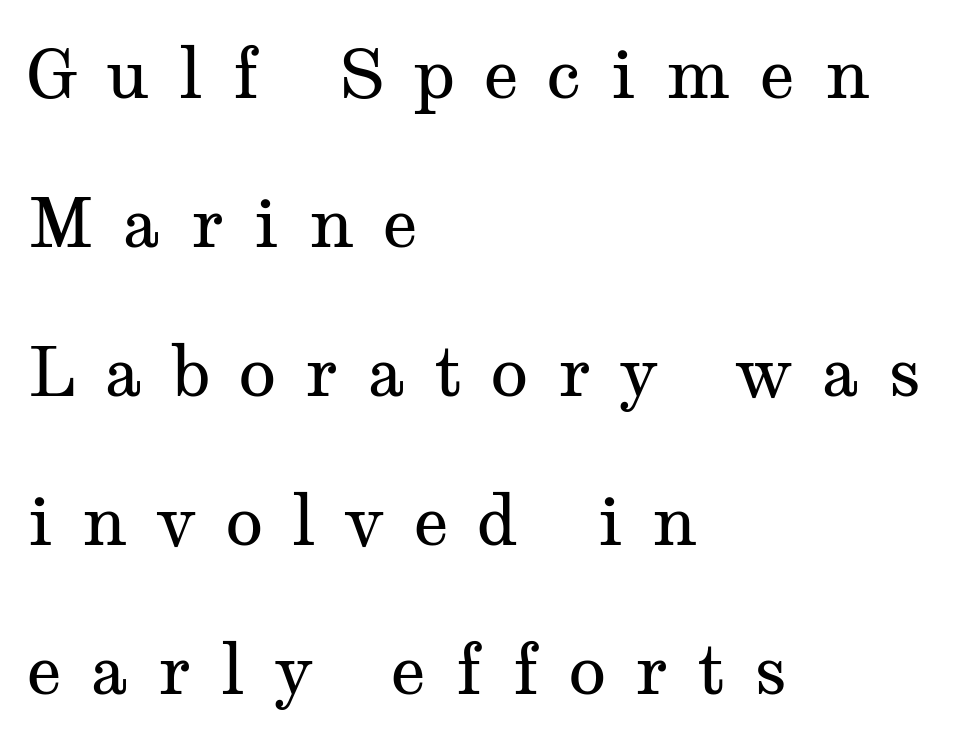
The image shows 69 px regular-weight, wide serif type, upright; set left-aligned, loose line spacing (2.16x), unusually wide letter spacing (+0.42 em), not underlined; medium stroke contrast and a medium x-height.
